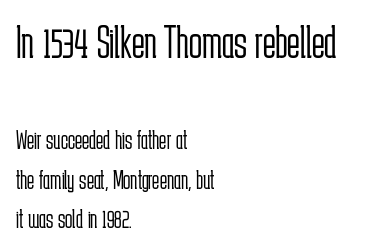
The image shows 48 px light, condensed sans-serif type, upright; set left-aligned, normal line spacing (1.47x), normal letter spacing, not underlined; the first (top) block is 1.78x larger; low stroke contrast and a medium x-height.
